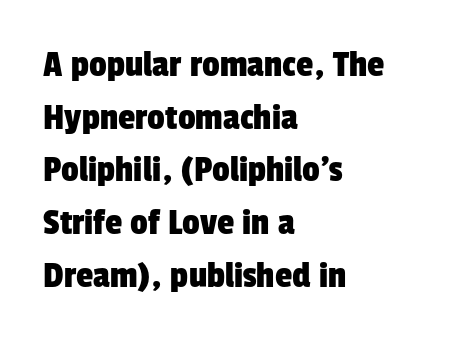
The image shows 39 px condensed sans-serif type; set left-aligned, normal line spacing (1.35x), normal letter spacing, not underlined; low stroke contrast and a medium x-height.
